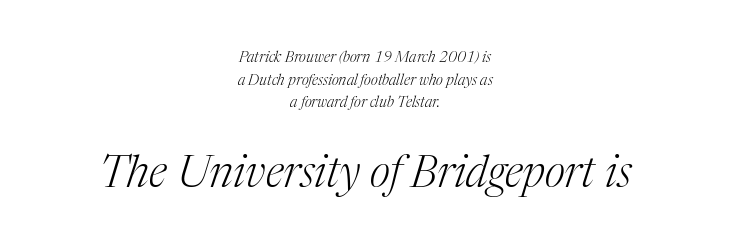
The image shows 44 px light serif type, italic (leaning right); set centered, normal line spacing (1.51x), normal letter spacing, not underlined; the second (bottom) block is 2.93x larger; medium stroke contrast and a medium x-height.
